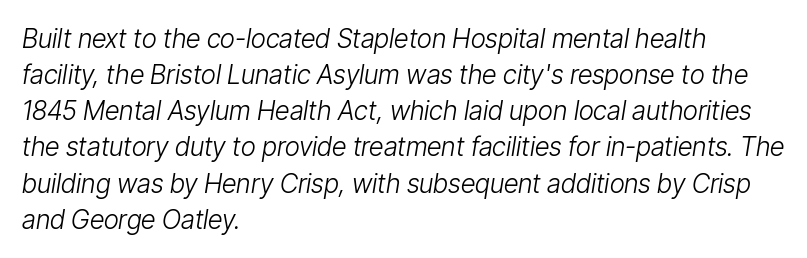
{"italic": "yes", "lean": "right", "slant_degrees": 9, "bold": "no", "underline": "no", "align": "left", "line_spacing": "normal", "line_spacing_ratio": 1.39, "letter_spacing": "normal", "letter_spacing_em": 0.0, "glyph_px": 26}
